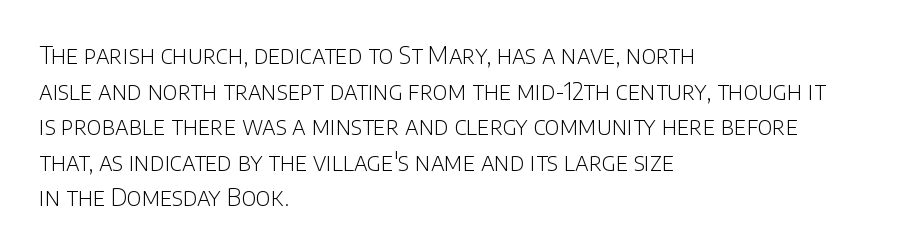
{"italic": "no", "bold": "no", "underline": "no", "align": "left", "line_spacing": "normal", "line_spacing_ratio": 1.48, "letter_spacing": "normal", "letter_spacing_em": 0.0, "glyph_px": 24}
